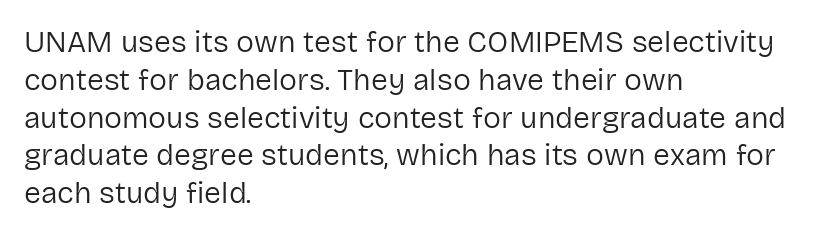
Letters have the restrained weight of plain body copy at most. Characters follow at the spacing the type designer built in. Honestly, there is no underline to notice here at all. The typesetter chose a ragged-right arrangement here. Character widths vary here, with narrow letters taking less room than wide ones. Normally led — the rows are evenly, conventionally spaced.
